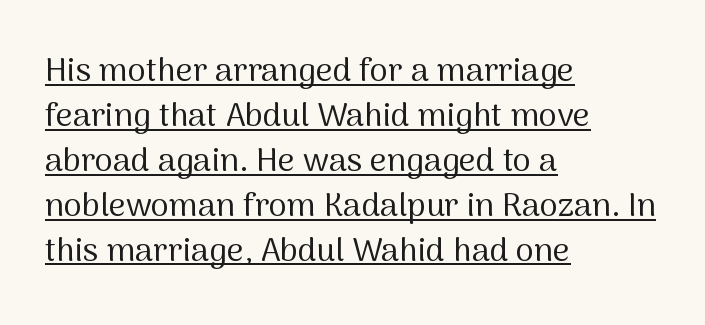
The image shows 33 px regular-weight sans-serif type, upright; set left-aligned, normal line spacing (1.36x), normal letter spacing, underlined; medium stroke contrast and a medium x-height.
